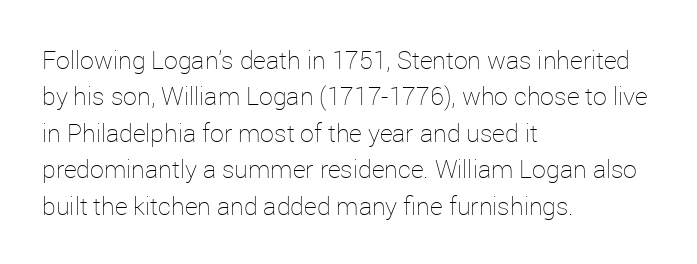
{"italic": "no", "bold": "no", "underline": "no", "align": "left", "line_spacing": "normal", "line_spacing_ratio": 1.46, "letter_spacing": "normal", "letter_spacing_em": 0.0, "glyph_px": 25}
